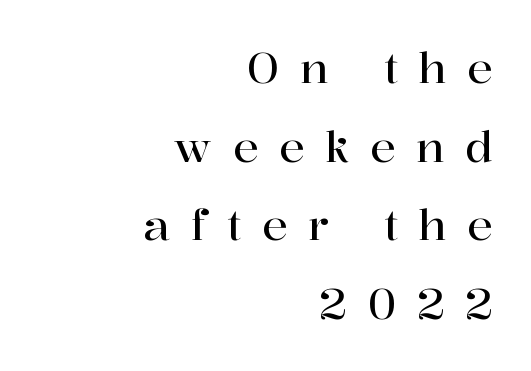
Q: Is the text italic (slanted)? A: No, it is upright.
Q: Is the typeface a serif or a sans-serif typeface? A: Serif.
Q: Is the text underlined? A: No.
Q: How is the paragraph aligned? A: Right-aligned.
Q: Is the spacing between letters normal or unusually wide? A: Unusually wide.
Q: Width (condensed, normal, or wide)? A: Normal.
Q: Stroke contrast? A: High.
Q: x-height? A: Medium.
Q: Monospaced? A: No.
